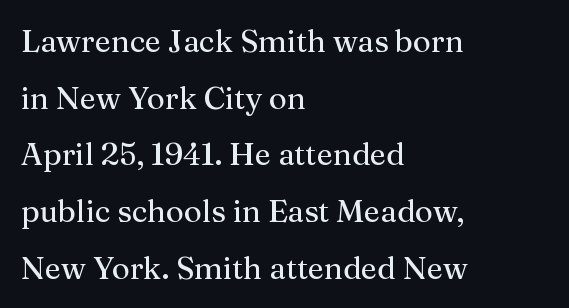
Q: Is the text bold? A: No.
Q: Is the text italic (slanted)? A: No, it is upright.
Q: Is the typeface a serif or a sans-serif typeface? A: Serif.
Q: Is the text underlined? A: No.
Q: How is the paragraph aligned? A: Left-aligned.
Q: Is the spacing between letters normal or unusually wide? A: Normal.
Q: Width (condensed, normal, or wide)? A: Normal.
Q: Stroke contrast? A: Medium.
Q: x-height? A: Medium.
Q: Monospaced? A: No.
